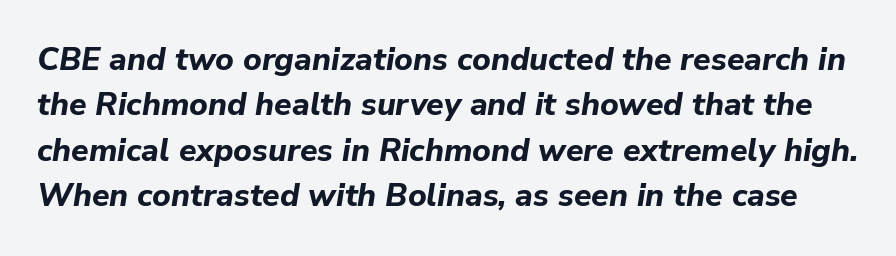
{"italic": "yes", "lean": "right", "slant_degrees": 9, "bold": "yes", "weight": "bold", "width": "normal", "stroke_contrast": "low", "x_height": "medium", "monospaced": "no", "underline": "no", "line_spacing": "normal", "line_spacing_ratio": 1.42, "letter_spacing": "normal", "letter_spacing_em": 0.0, "glyph_px": 32}
